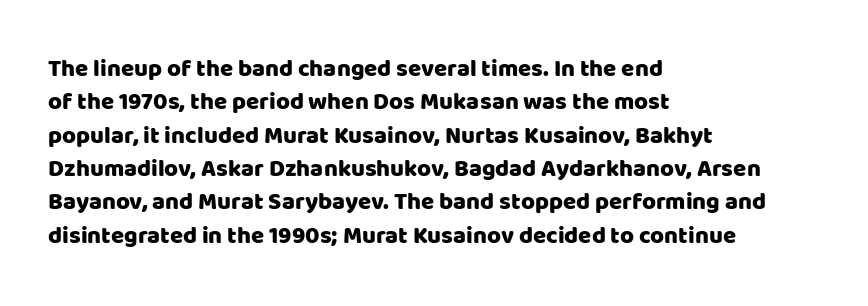
{"italic": "no", "underline": "no", "align": "left", "line_spacing": "normal", "line_spacing_ratio": 1.39, "letter_spacing": "normal", "letter_spacing_em": 0.0, "glyph_px": 24}
